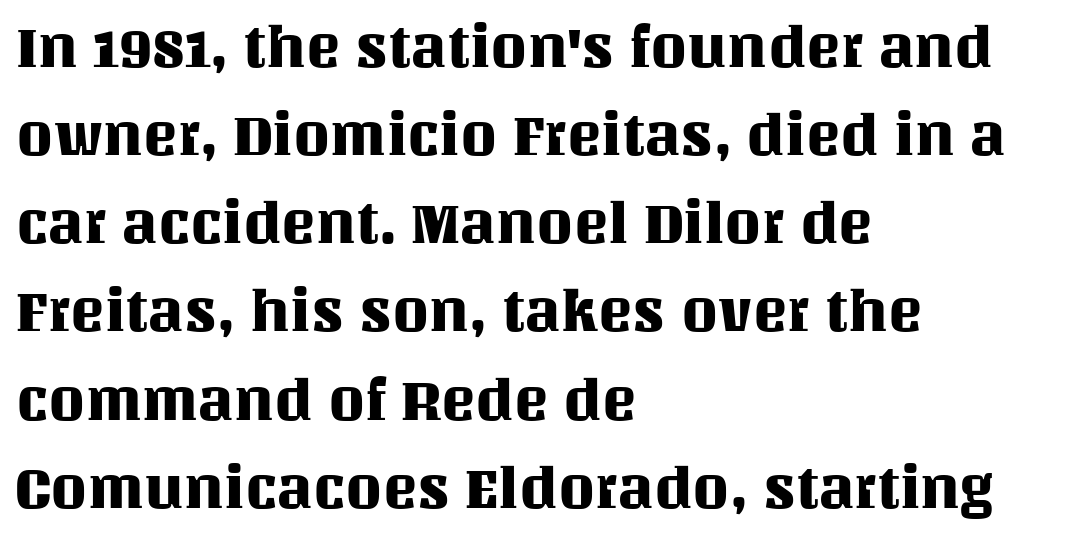
The image shows 58 px text type, upright; set left-aligned, normal line spacing (1.52x), normal letter spacing, not underlined; medium stroke contrast and a large x-height.
